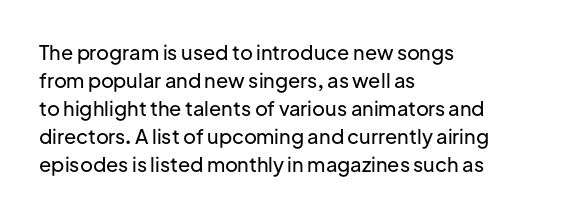
The image shows 20 px text type, upright; set left-aligned, normal line spacing (1.4x), normal letter spacing, not underlined.
